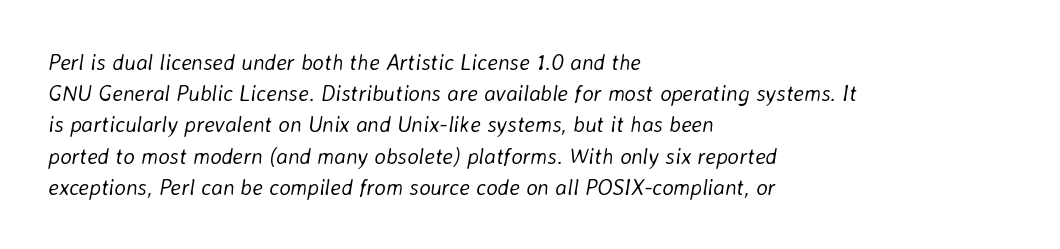
Q: Is the text bold? A: No.
Q: Is the text italic (slanted)? A: Yes, it leans right by about 8 degrees.
Q: Is the text underlined? A: No.
Q: How is the paragraph aligned? A: Left-aligned.
Q: Is the spacing between letters normal or unusually wide? A: Normal.
Q: Is the spacing between lines tight, normal or loose? A: Normal.
